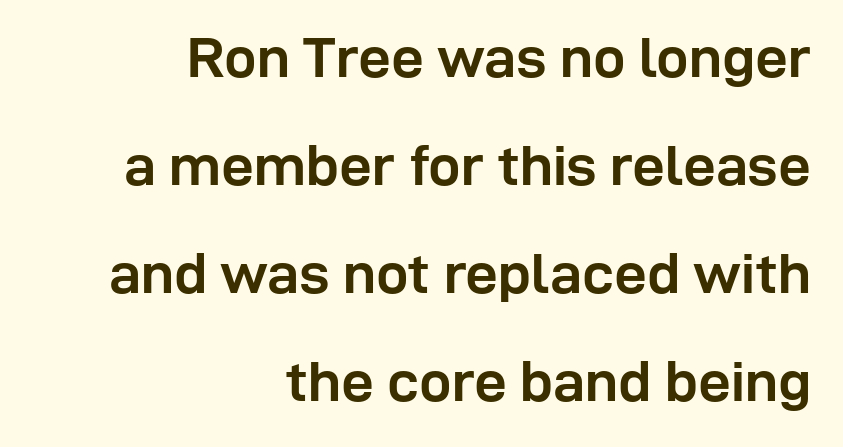
Each glyph is drawn with heavy, bold strokes. Short and long lines alike share a common ending point at right. The rendering uses natural spacing where letterforms have individual widths. Glyph-to-glyph distance matches everyday printed text. Glance below the letters and you will spot only blank space.
